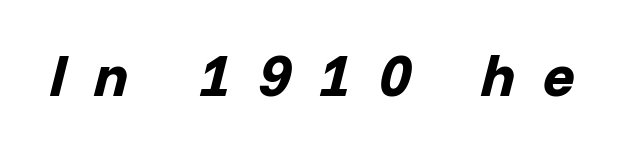
Look at the stroke-to-counter ratio: heavy, a bold. Observe the lean: these are italic letterforms. Between one letter and the next there's a generous, obvious gap. Descenders hang freely into open space.
